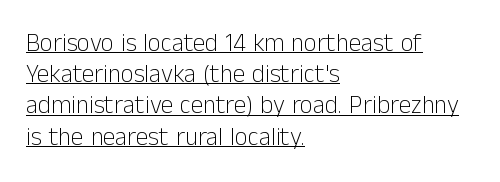
This sample carries an underscore along the baseline area. Teacher's note: observe the even left margin — that is flush-left alignment. The rows are spaced the way most documents space them. Every stem runs plumb, perpendicular to the baseline. Honestly, the letter spacing is just normal — you wouldn't notice it.
